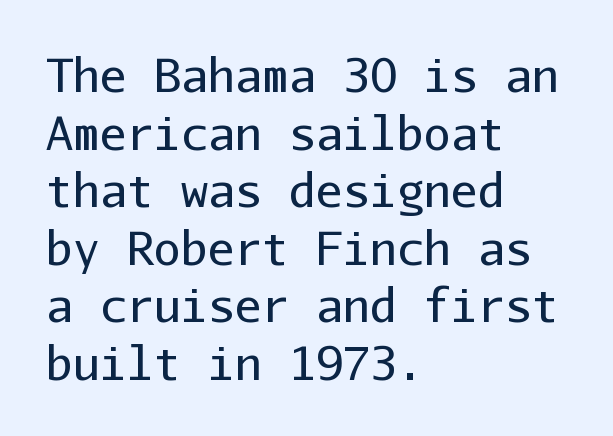
The image shows 45 px regular-weight sans-serif type, upright, monospaced; set left-aligned, normal line spacing (1.28x), normal letter spacing, not underlined; low stroke contrast and a medium x-height.
